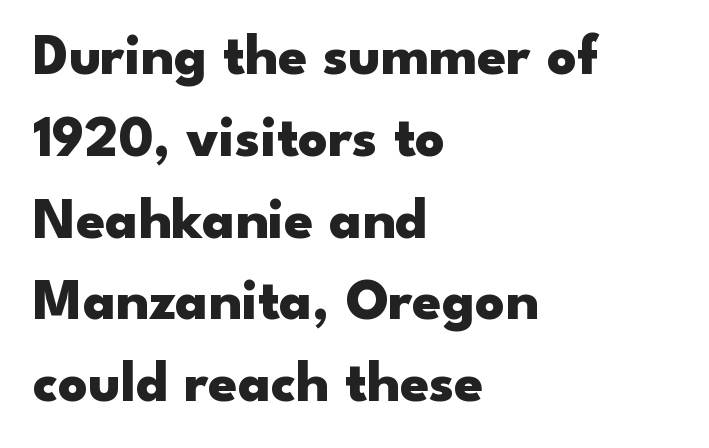
The image shows 58 px heavy, wide sans-serif type, upright; set left-aligned, normal line spacing (1.41x), normal letter spacing, not underlined; low stroke contrast and a small x-height.
